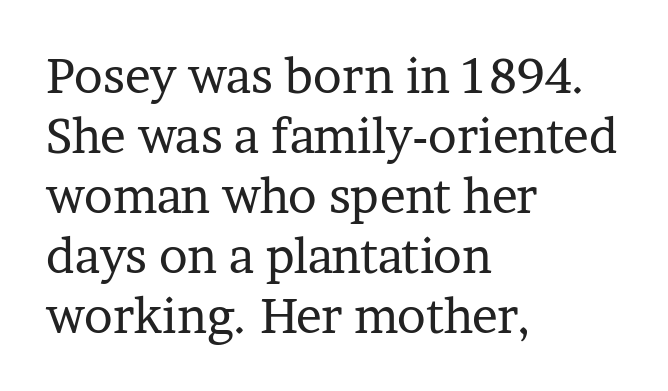
{"serif": "yes", "italic": "no", "bold": "no", "weight": "regular", "width": "normal", "stroke_contrast": "low", "x_height": "medium", "monospaced": "no", "underline": "no", "align": "left", "line_spacing": "normal", "line_spacing_ratio": 1.25, "letter_spacing": "normal", "letter_spacing_em": 0.0, "glyph_px": 48}
